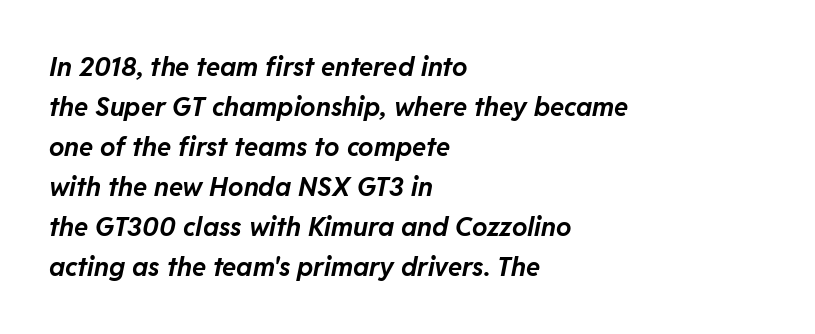
The rows are spaced the way most documents space them. The typography opts for an oblique posture over an upright one. Leftover space on each line is placed entirely after the last word. Underline: absent. Letter spacing: default.
